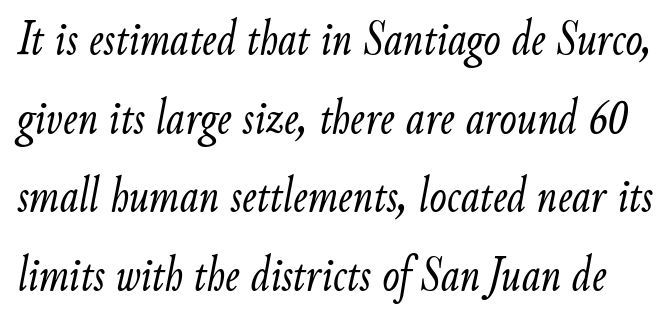
The image shows 51 px light, condensed type, italic (leaning right); set normal line spacing (1.54x), normal letter spacing, not underlined; low stroke contrast and a small x-height.
